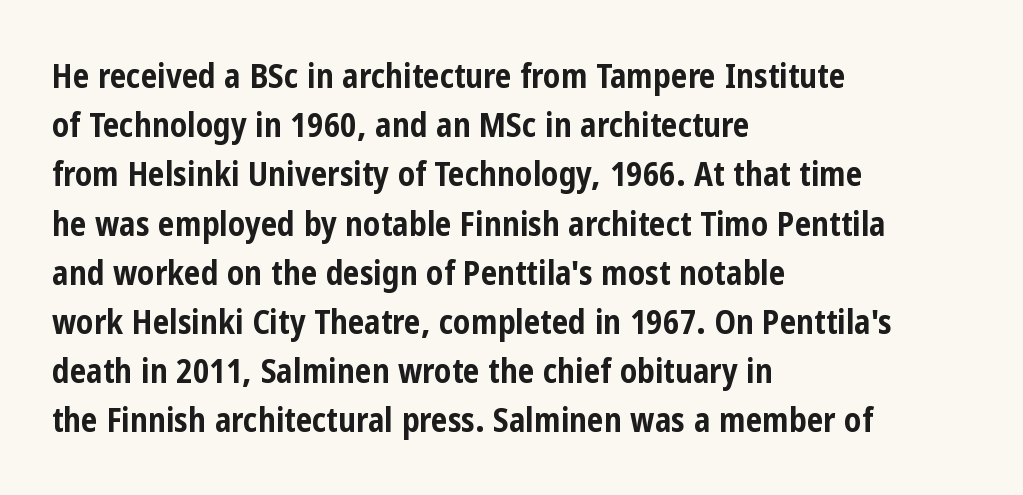
The image shows 33 px bold, condensed sans-serif type, upright; set left-aligned, normal line spacing (1.49x), normal letter spacing, not underlined; low stroke contrast and a medium x-height.
